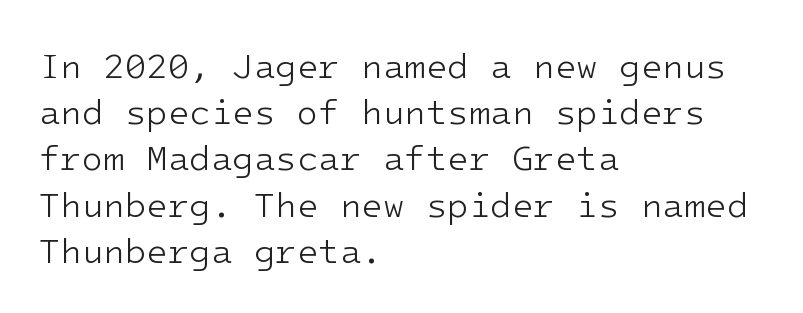
{"serif": "no", "italic": "no", "bold": "no", "weight": "light", "width": "normal", "stroke_contrast": "low", "x_height": "medium", "monospaced": "yes", "underline": "no", "align": "left", "line_spacing": "normal", "line_spacing_ratio": 1.32, "letter_spacing": "normal", "letter_spacing_em": 0.0, "glyph_px": 35}
